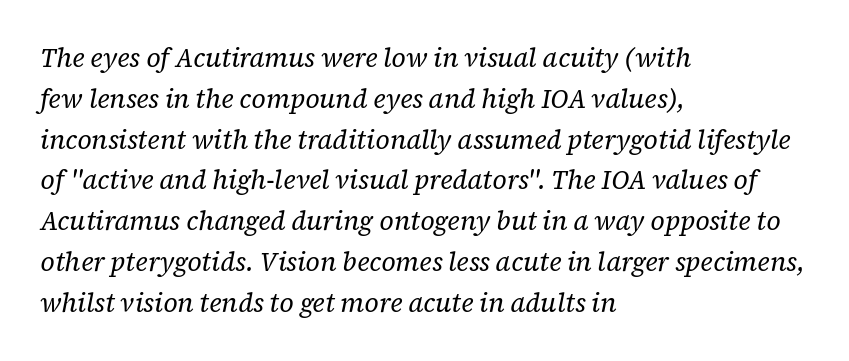
Q: Is the text bold? A: No.
Q: Is the text italic (slanted)? A: Yes, it leans right by about 12 degrees.
Q: Is the text underlined? A: No.
Q: How is the paragraph aligned? A: Left-aligned.
Q: Is the spacing between letters normal or unusually wide? A: Normal.
Q: Is the spacing between lines tight, normal or loose? A: Normal.
